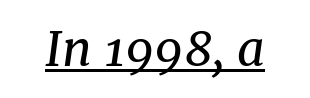
Q: Is the text bold? A: No.
Q: Is the text italic (slanted)? A: Yes, it leans right by about 8 degrees.
Q: Is the typeface a serif or a sans-serif typeface? A: Serif.
Q: Is the text underlined? A: Yes.
Q: Is the spacing between letters normal or unusually wide? A: Normal.
Q: Width (condensed, normal, or wide)? A: Normal.
Q: Stroke contrast? A: Medium.
Q: x-height? A: Medium.
Q: Monospaced? A: No.
